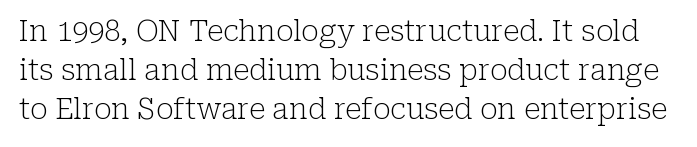
What's the leading like? Ordinary, nothing unusual. Descenders are the only things crossing below the line. The letters advance in unequal steps, a hallmark of proportional type. The type is set solid horizontally, with unmodified tracking. Are there feet on the stems? There are — it's a serif.
